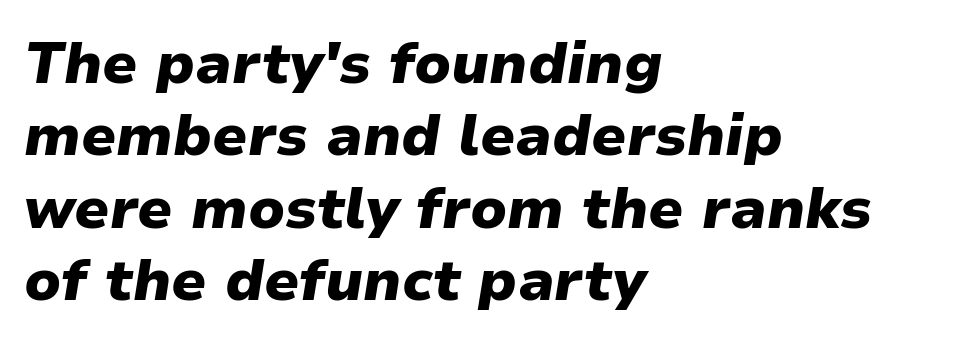
Bold? Absolutely — the strokes are thick and heavy. All the whitespace from short lines collects on the right. The passage shown has conventional tracking throughout. In terms of leading, this rendering sits right in the middle. Varying glyph widths throughout — classic text-font behaviour.
